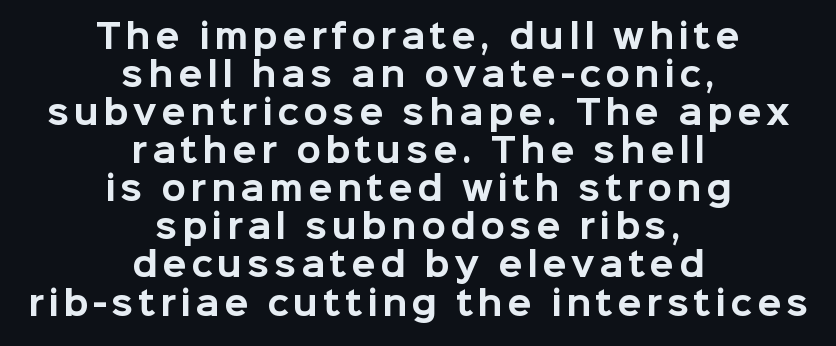
The string is rendered with underlining switched off. Ascenders rise straight up at ninety degrees. Varying glyph widths throughout — classic text-font behaviour. Each glyph is drawn with heavy, bold strokes. One-word summary of the alignment: center. A typesetter would label this face a sans.
